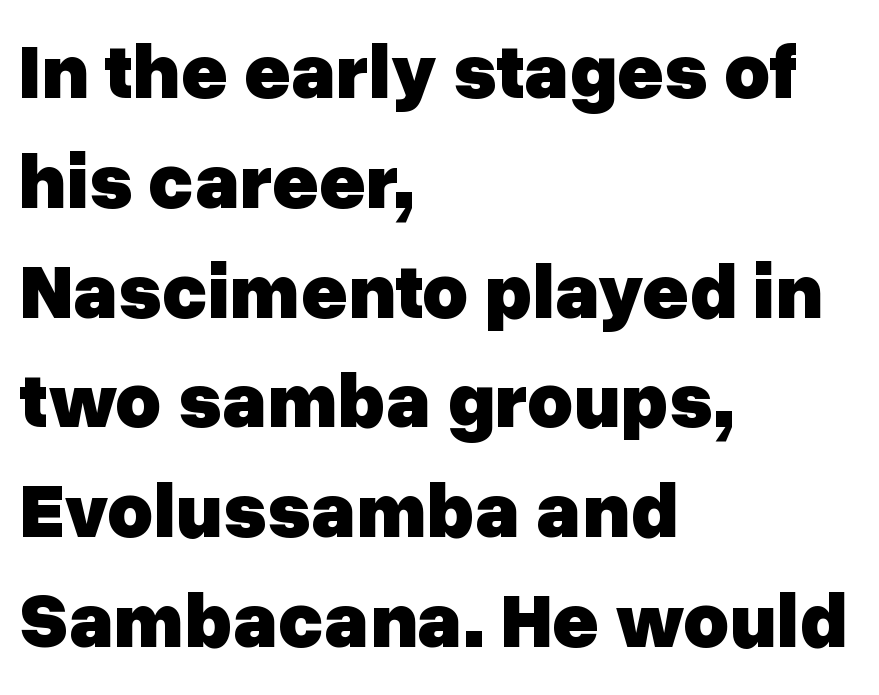
Q: Is the text bold? A: Yes.
Q: Is the text italic (slanted)? A: No, it is upright.
Q: Is the typeface a serif or a sans-serif typeface? A: Sans-serif.
Q: Is the text underlined? A: No.
Q: How is the paragraph aligned? A: Left-aligned.
Q: Is the spacing between letters normal or unusually wide? A: Normal.
Q: Is the spacing between lines tight, normal or loose? A: Normal.
Q: Width (condensed, normal, or wide)? A: Normal.
Q: Stroke contrast? A: Low.
Q: x-height? A: Medium.
Q: Monospaced? A: No.
